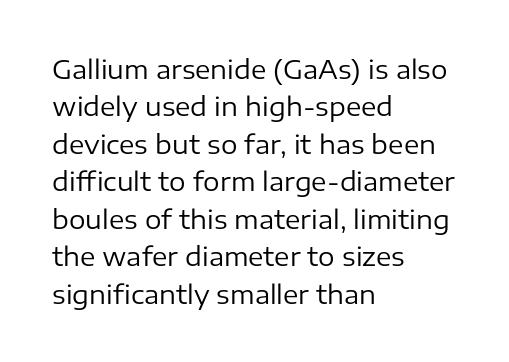
Q: Is the text bold? A: No.
Q: Is the text italic (slanted)? A: No, it is upright.
Q: Is the text underlined? A: No.
Q: How is the paragraph aligned? A: Left-aligned.
Q: Is the spacing between letters normal or unusually wide? A: Normal.
Q: Is the spacing between lines tight, normal or loose? A: Normal.
